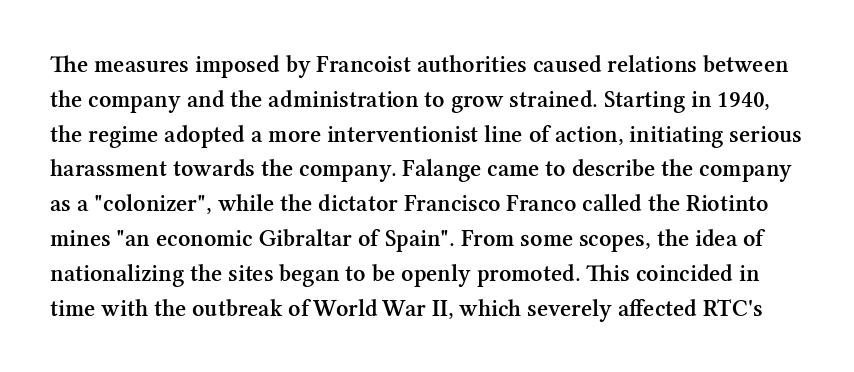
{"italic": "no", "bold": "semi", "underline": "no", "line_spacing": "normal", "line_spacing_ratio": 1.45, "letter_spacing": "normal", "letter_spacing_em": 0.0, "glyph_px": 24}
